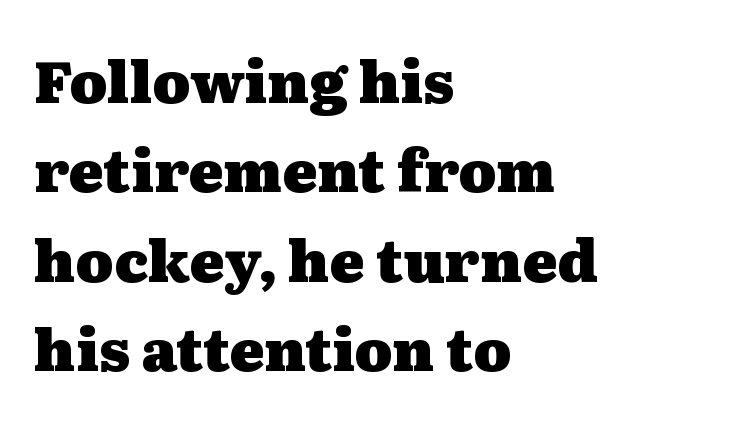
The image shows 58 px heavy, wide serif type, upright; set left-aligned, normal line spacing (1.54x), normal letter spacing, not underlined; medium stroke contrast and a medium x-height.
